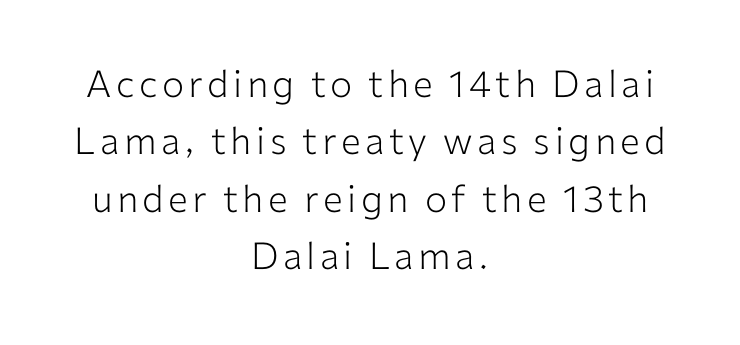
The typesetter chose a symmetrical, centered arrangement here. In terms of posture, this sample is upright. A sans-serif font was chosen for this passage. Proportional: the letters do not fall into vertical columns. The rows are spaced the way most documents space them. The weight would be labelled regular, book, light, or lighter still.
